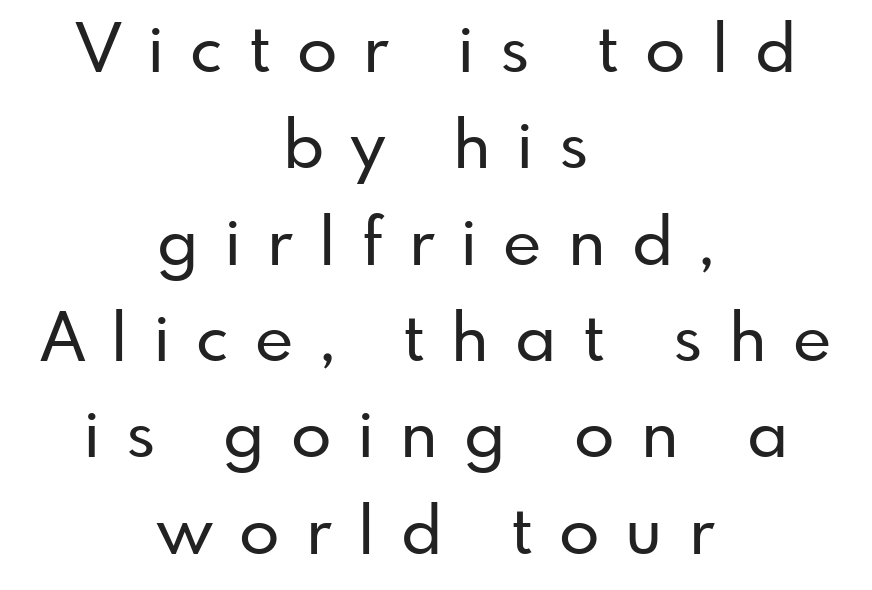
These lines are centered, leaving both edges ragged. Every stem runs plumb, perpendicular to the baseline. The passage shown is typeset with a sans-serif family. The space directly below the letters is spotless.
